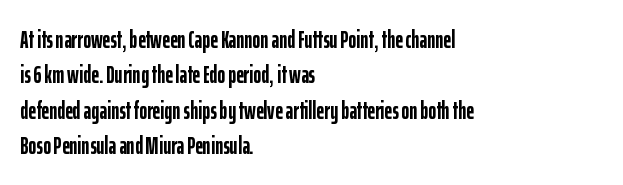
The image shows 24 px bold type, upright; set left-aligned, normal line spacing (1.47x), normal letter spacing, not underlined.
